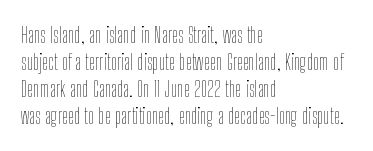
Beneath every word, the page is bare. The lettering holds an erect, upright posture throughout. Caption: face not bold, strokes unweighted. The gaps between neighbouring characters are ordinary and unremarkable.
